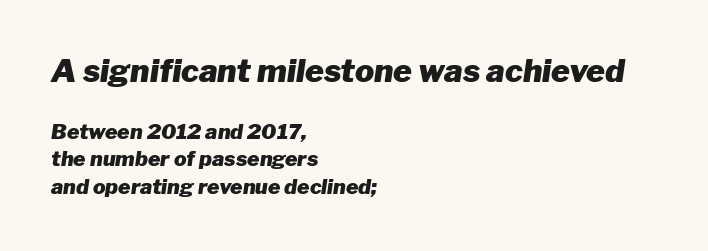
Q: Is the text bold? A: Yes.
Q: Is the text italic (slanted)? A: Yes, it leans right by about 8 degrees.
Q: Is the text underlined? A: No.
Q: How is the paragraph aligned? A: Left-aligned.
Q: Is the spacing between letters normal or unusually wide? A: Normal.
Q: Is the spacing between lines tight, normal or loose? A: Normal.
Q: Which block of text is set in a larger size, the first (top) or the second (bottom)? A: The first (top) one.
Q: Width (condensed, normal, or wide)? A: Normal.
Q: Stroke contrast? A: Low.
Q: x-height? A: Medium.
Q: Monospaced? A: No.
